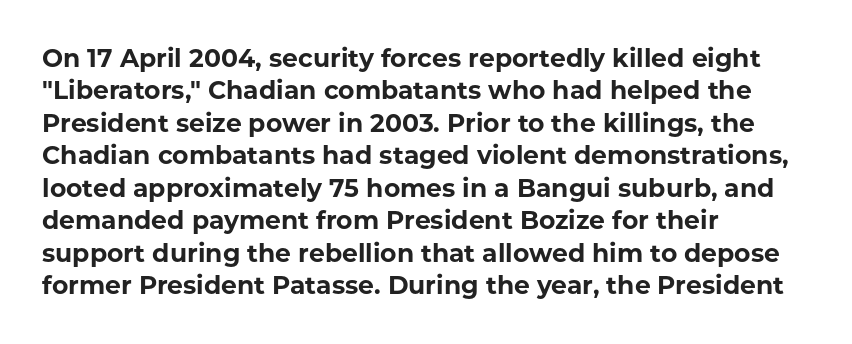
{"italic": "no", "bold": "yes", "underline": "no", "align": "left", "line_spacing": "normal", "line_spacing_ratio": 1.3, "letter_spacing": "normal", "letter_spacing_em": 0.0, "glyph_px": 25}
